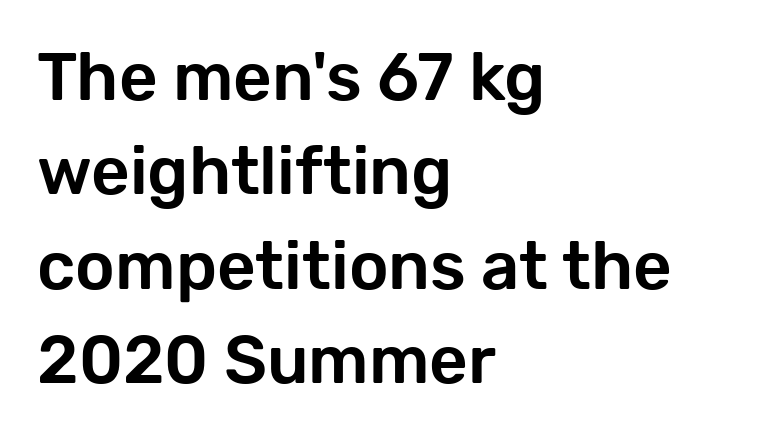
The image shows 67 px sans-serif type, upright; set left-aligned, normal line spacing (1.41x), normal letter spacing, not underlined; low stroke contrast and a medium x-height.
